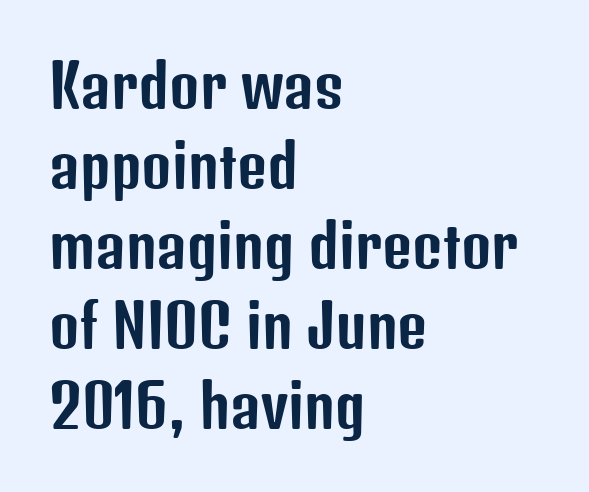
The image shows 58 px condensed sans-serif type, upright; set left-aligned, normal line spacing (1.38x), normal letter spacing, not underlined; low stroke contrast and a medium x-height.
